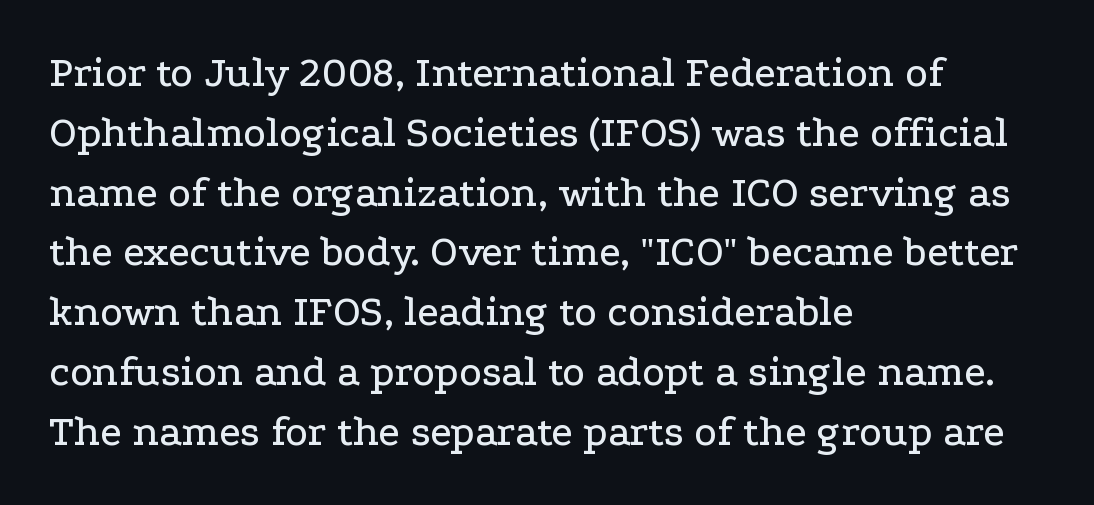
A student would call this left alignment; a typographer would say flush left, rag right. Notice how descenders clear the ascenders below comfortably — that's standard leading. Small tapered or slab feet sit at the stroke ends, so this counts as serif. The specimen reads as upright at a glance.
